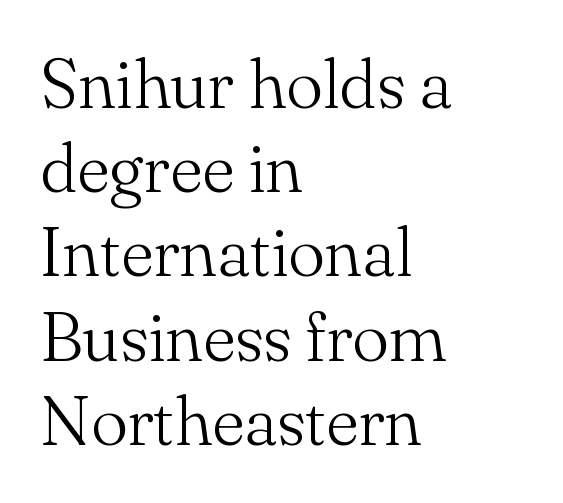
The face used here is proportionally spaced, like ordinary book or web type. Characters remain perfectly vertical along every line. A light-to-regular cut is what we see here. Here the glyphs are tracked normally, forming tight word shapes.
